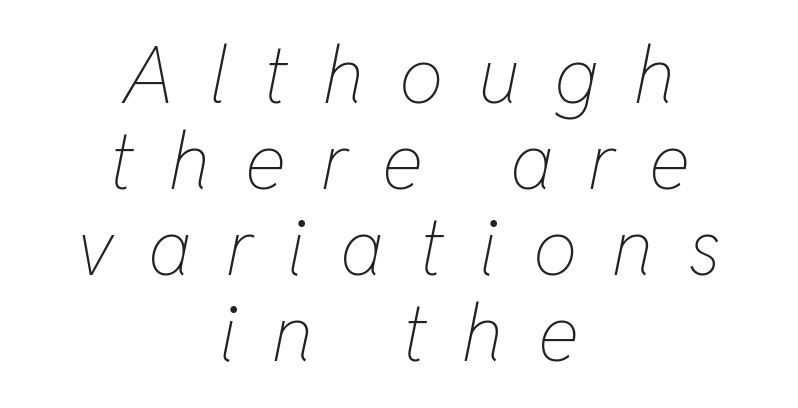
{"italic": "yes", "lean": "right", "slant_degrees": 11, "bold": "no", "weight": "thin", "width": "condensed", "stroke_contrast": "low", "x_height": "medium", "monospaced": "no", "underline": "no", "align": "center", "line_spacing": "tight", "line_spacing_ratio": 1.09, "letter_spacing": "wide", "letter_spacing_em": 0.44, "glyph_px": 79}
